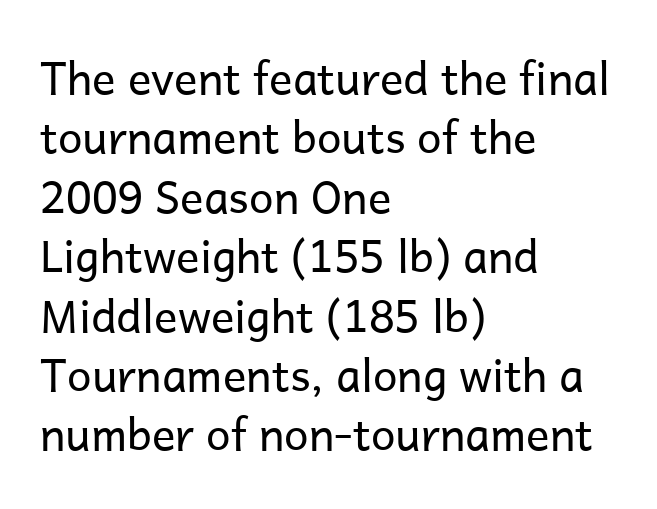
Q: Is the text bold? A: No.
Q: Is the text italic (slanted)? A: No, it is upright.
Q: Is the typeface a serif or a sans-serif typeface? A: Sans-serif.
Q: Is the text underlined? A: No.
Q: How is the paragraph aligned? A: Left-aligned.
Q: Is the spacing between letters normal or unusually wide? A: Normal.
Q: Is the spacing between lines tight, normal or loose? A: Normal.
Q: Width (condensed, normal, or wide)? A: Normal.
Q: Stroke contrast? A: Low.
Q: x-height? A: Medium.
Q: Monospaced? A: No.
